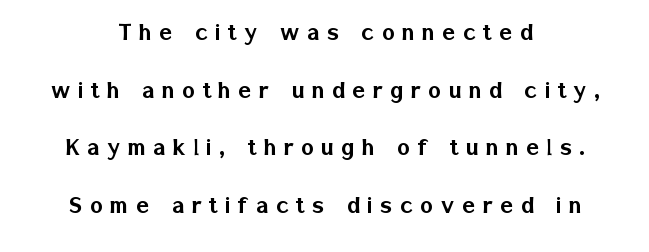
The letters stand upright; this is a roman face. The text block is weighted toward neither margin, spreading evenly from the middle. Letter spacing: wide. Anything drawn beneath the words? Only blank space. The space between consecutive lines is lavish.
